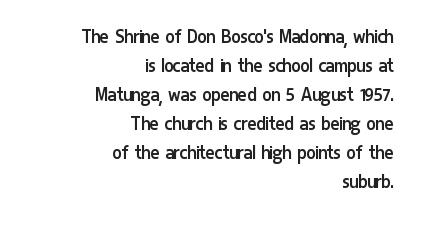
The image shows 22 px text type, upright; set right-aligned, normal line spacing (1.32x), normal letter spacing, not underlined.
